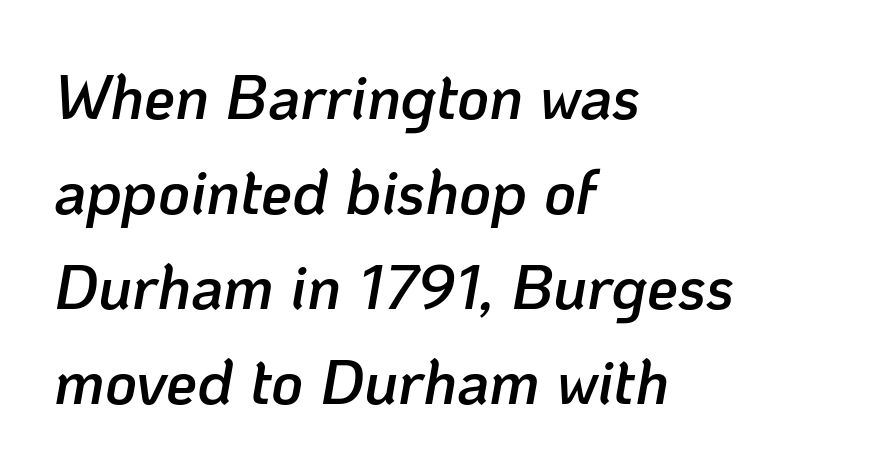
{"italic": "yes", "lean": "right", "slant_degrees": 10, "bold": "semi", "weight": "semibold", "width": "normal", "stroke_contrast": "low", "x_height": "medium", "monospaced": "no", "underline": "no", "align": "left", "line_spacing": "normal", "line_spacing_ratio": 1.53, "letter_spacing": "normal", "letter_spacing_em": 0.0, "glyph_px": 62}
